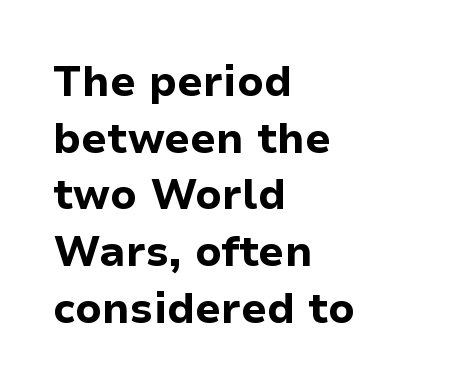
The image shows 42 px bold sans-serif type, upright; set left-aligned, normal line spacing (1.35x), normal letter spacing, not underlined; low stroke contrast and a medium x-height.
